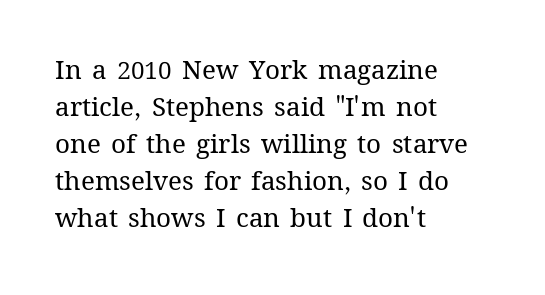
Rule under the text: the space is simply empty. The tracking reads as untouched default to a designer's eye. Compared with a typical body face, this is equally light or lighter still. A student would call this left alignment; a typographer would say flush left, rag right. The rows are spaced the way most documents space them.
